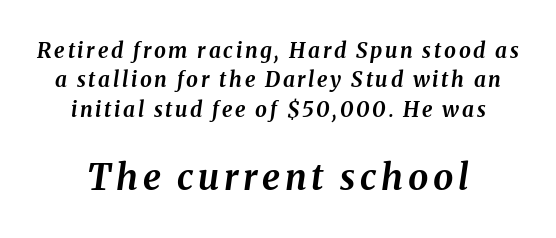
The image shows 36 px bold type, italic (leaning right); set normal line spacing (1.4x), not underlined; the second (bottom) block is 1.71x larger; medium stroke contrast and a medium x-height.
